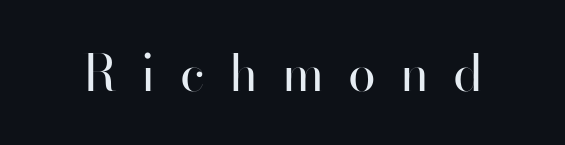
{"serif": "no", "italic": "no", "bold": "no", "weight": "regular", "width": "normal", "stroke_contrast": "high", "x_height": "small", "monospaced": "no", "underline": "no", "letter_spacing": "wide", "letter_spacing_em": 0.48, "glyph_px": 50}
